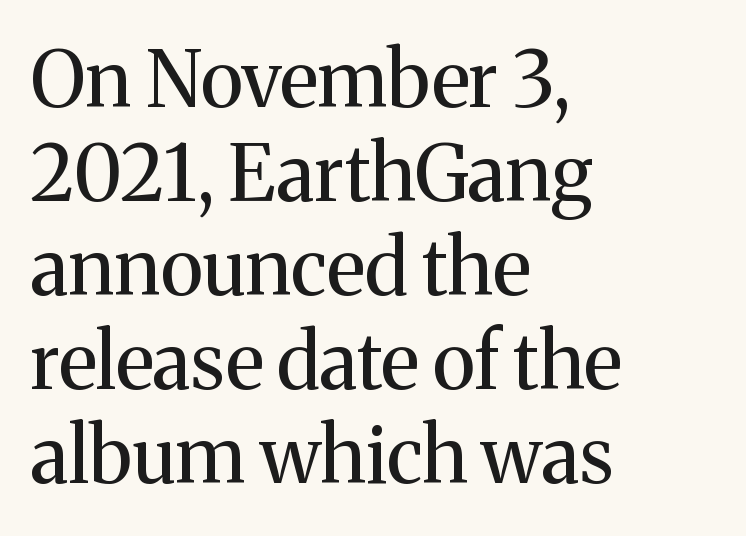
{"serif": "yes", "italic": "no", "bold": "no", "weight": "regular", "width": "normal", "stroke_contrast": "medium", "x_height": "medium", "monospaced": "no", "underline": "no", "align": "left", "line_spacing_ratio": 1.22, "letter_spacing": "normal", "letter_spacing_em": 0.0, "glyph_px": 77}
